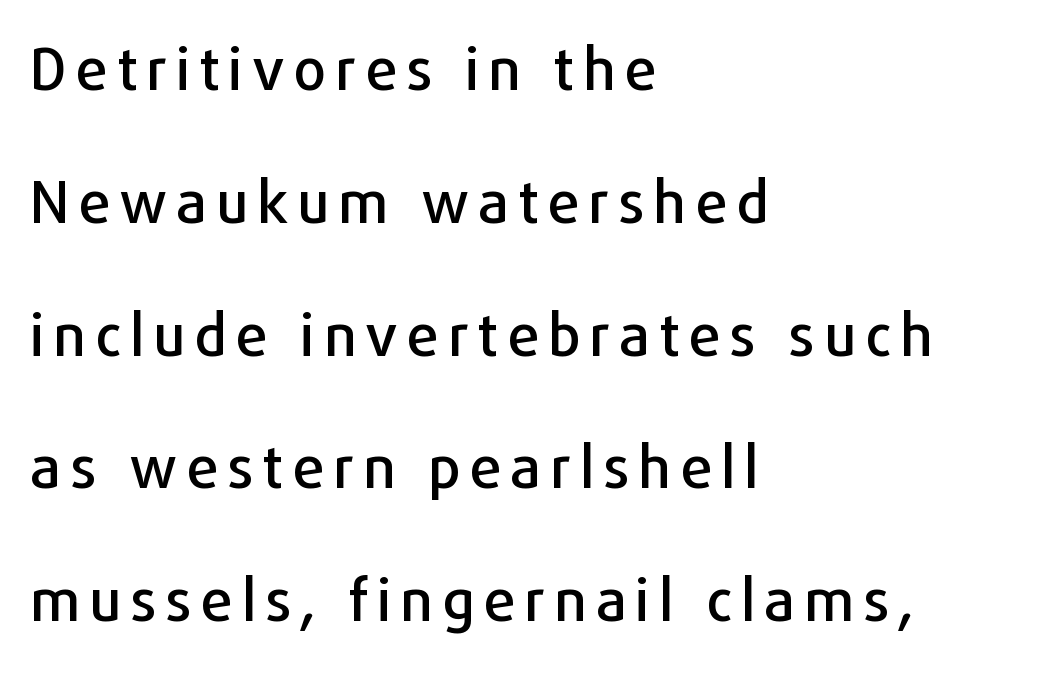
{"serif": "no", "italic": "no", "width": "normal", "stroke_contrast": "low", "x_height": "medium", "monospaced": "no", "underline": "no", "align": "left", "line_spacing": "loose", "line_spacing_ratio": 2.29, "glyph_px": 58}
